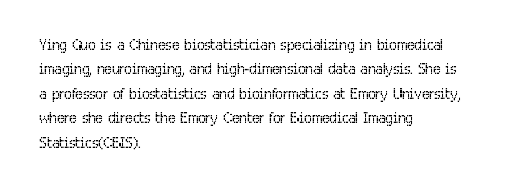
These lines keep a tight, regular rhythm from letter to letter. In CSS terms this would be text-align: left. Weight: in the light-to-regular range. This is roman type, the default non-slanted kind. Decoration check: the copy has no underline.
